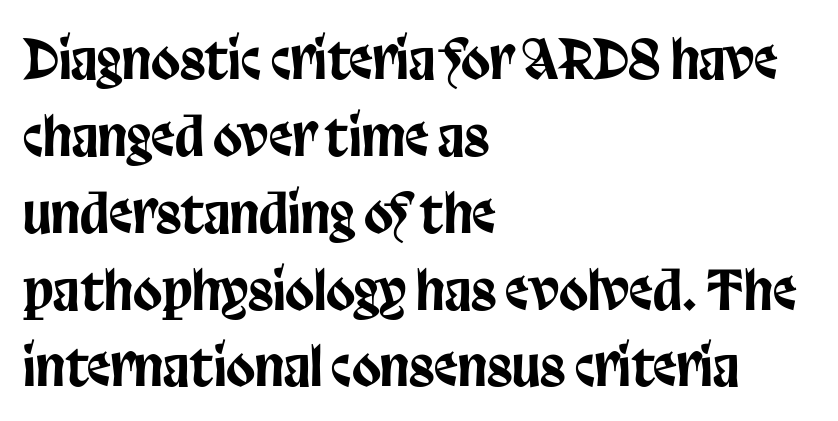
{"serif": "no", "italic": "no", "width": "condensed", "stroke_contrast": "low", "x_height": "large", "monospaced": "no", "underline": "no", "align": "left", "line_spacing": "normal", "line_spacing_ratio": 1.45, "letter_spacing": "normal", "letter_spacing_em": 0.0, "glyph_px": 53}
